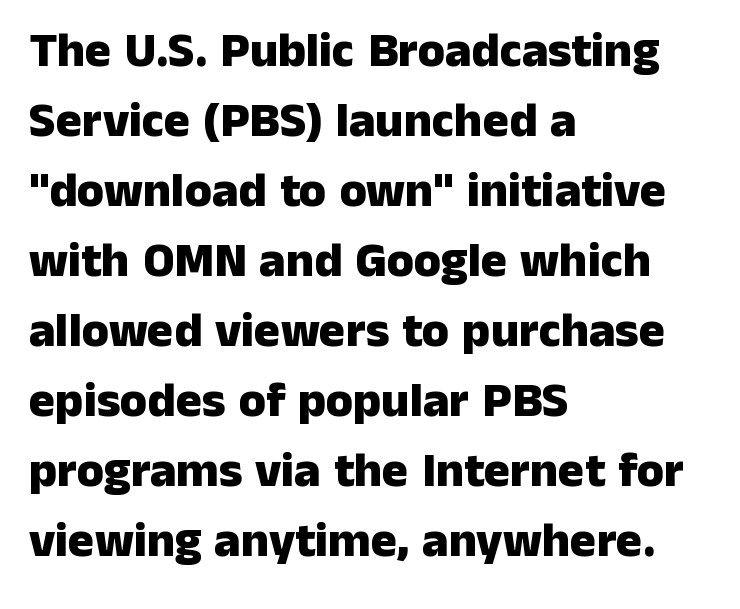
{"serif": "no", "italic": "no", "bold": "yes", "weight": "heavy", "width": "normal", "stroke_contrast": "low", "x_height": "medium", "monospaced": "no", "underline": "no", "align": "left", "line_spacing": "normal", "line_spacing_ratio": 1.43, "letter_spacing": "normal", "letter_spacing_em": 0.0, "glyph_px": 49}
